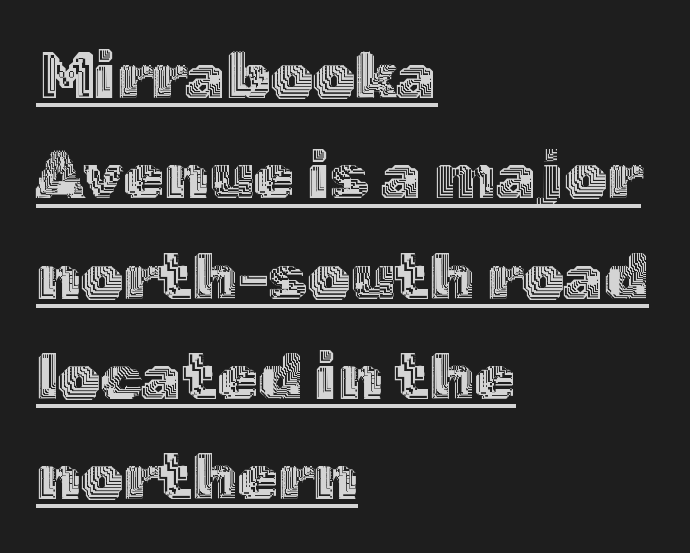
The passage shown is typed in a proportional face where columns would drift. Honestly, the underline is the first thing you notice here. Default kerning and tracking; the words read as compact shapes. The paragraph shown leans on its left margin. Notice how the stems are strictly vertical — no italics here. Students, observe: this is what conventionally led text looks like.
